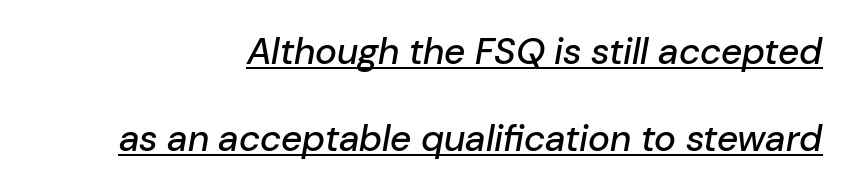
A typesetter would call this zero additional tracking. Whoever set this chose breathing room over compactness in the vertical rhythm. One-word summary of the alignment: right. The passage shown is typed in a proportional face where columns would drift.
